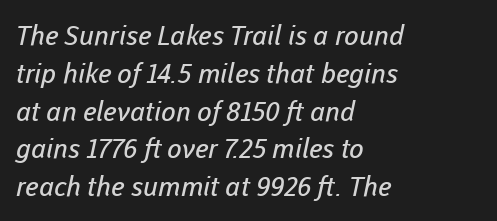
{"bold": "no", "underline": "no", "align": "left", "line_spacing": "normal", "line_spacing_ratio": 1.4, "letter_spacing": "normal", "letter_spacing_em": 0.0, "glyph_px": 27}
